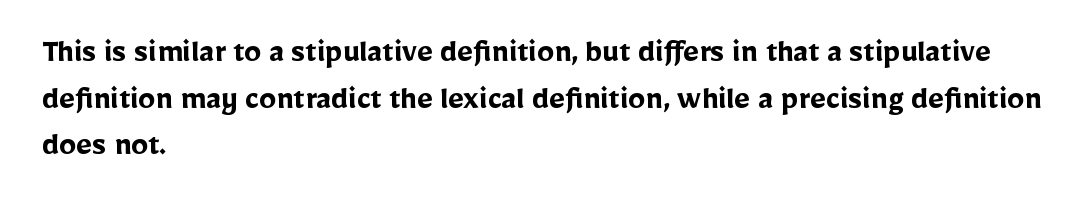
The image shows 34 px semibold sans-serif type, upright; set left-aligned, normal line spacing (1.37x), normal letter spacing, not underlined; low stroke contrast and a medium x-height.
